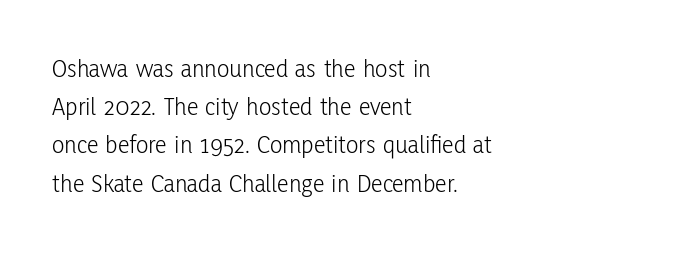
The vertical gap from one line to the next is medium. Quick note: underline off. The characters are drawn with everyday or finer stroke widths. A typesetter would mark this as roman, not italic. Caption: multi-line text, flush left, ragged right.
